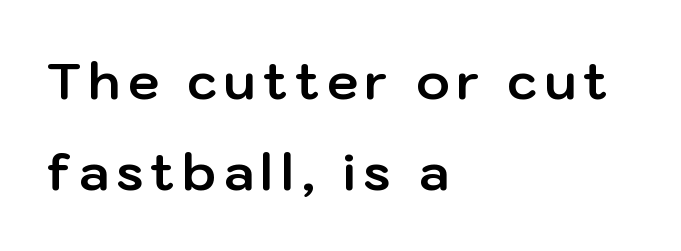
This is the regular roman posture of the typeface. In CSS terms this would be text-align: left. A typesetter would call this proportional, since set widths differ per character. Glance below the letters and you will spot only blank space.
